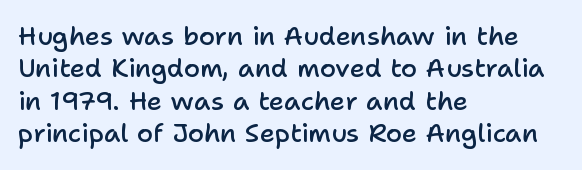
{"italic": "no", "bold": "semi", "underline": "no", "align": "left", "line_spacing": "normal", "line_spacing_ratio": 1.25, "letter_spacing": "normal", "letter_spacing_em": 0.0, "glyph_px": 26}
